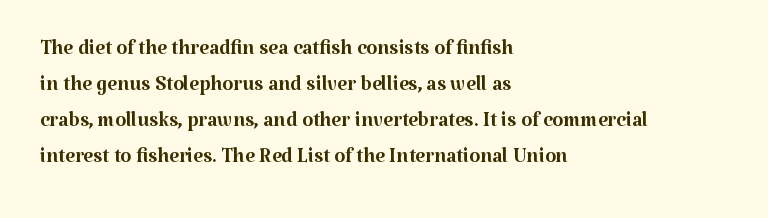
Q: Is the text bold? A: No.
Q: Is the text italic (slanted)? A: No, it is upright.
Q: Is the typeface a serif or a sans-serif typeface? A: Serif.
Q: Is the text underlined? A: No.
Q: How is the paragraph aligned? A: Left-aligned.
Q: Is the spacing between letters normal or unusually wide? A: Normal.
Q: Is the spacing between lines tight, normal or loose? A: Normal.
Q: Width (condensed, normal, or wide)? A: Normal.
Q: Stroke contrast? A: Medium.
Q: x-height? A: Medium.
Q: Monospaced? A: No.
